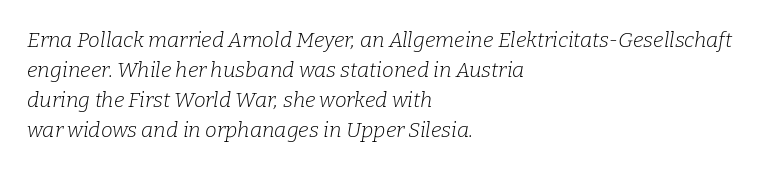
Q: Is the text bold? A: No.
Q: Is the text italic (slanted)? A: Yes, it leans right by about 9 degrees.
Q: Is the text underlined? A: No.
Q: How is the paragraph aligned? A: Left-aligned.
Q: Is the spacing between letters normal or unusually wide? A: Normal.
Q: Is the spacing between lines tight, normal or loose? A: Normal.
